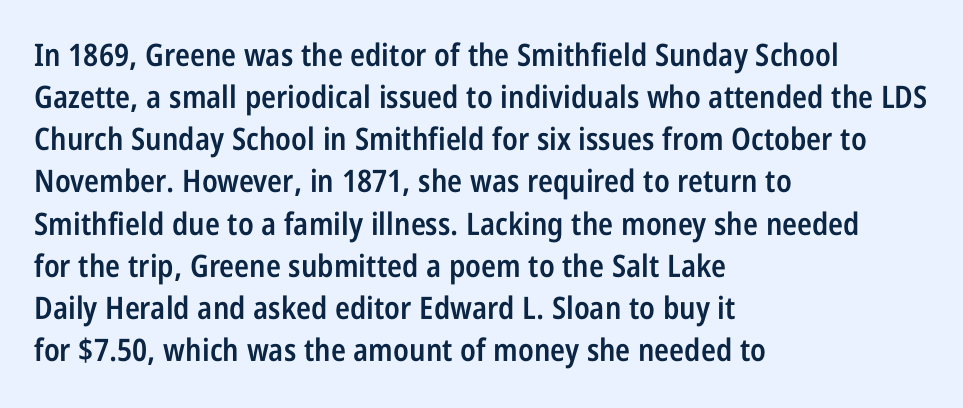
Q: Is the text bold? A: Semi-bold.
Q: Is the text italic (slanted)? A: No, it is upright.
Q: Is the typeface a serif or a sans-serif typeface? A: Sans-serif.
Q: Is the text underlined? A: No.
Q: How is the paragraph aligned? A: Left-aligned.
Q: Is the spacing between letters normal or unusually wide? A: Normal.
Q: Is the spacing between lines tight, normal or loose? A: Normal.
Q: Width (condensed, normal, or wide)? A: Condensed.
Q: Stroke contrast? A: Low.
Q: x-height? A: Large.
Q: Monospaced? A: No.
